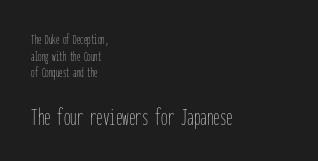
{"italic": "no", "bold": "no", "underline": "no", "align": "left", "line_spacing_ratio": 1.19, "letter_spacing": "normal", "letter_spacing_em": 0.0, "larger_block": "second", "size_ratio": 1.86, "glyph_px": 26}
